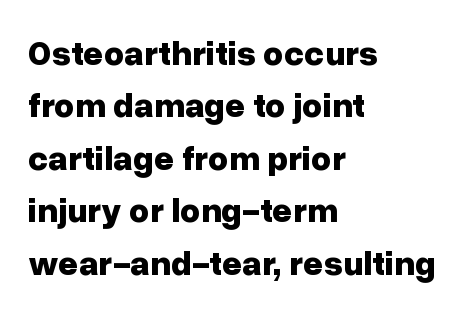
The passage is arranged the way most books set body copy — flush left. The space beneath each line is pristine and unruled. Are there feet on the stems? There aren't — it's a sans. There is no visible air inserted between adjacent glyphs. Nope, not italic — everything's standing straight. Note the varied advance widths — an 'i' is clearly narrower than an 'm'.
